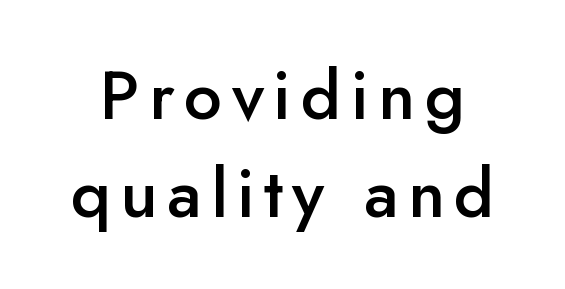
Q: Is the text bold? A: Semi-bold.
Q: Is the text italic (slanted)? A: No, it is upright.
Q: Is the typeface a serif or a sans-serif typeface? A: Sans-serif.
Q: Is the text underlined? A: No.
Q: Is the spacing between lines tight, normal or loose? A: Normal.
Q: Width (condensed, normal, or wide)? A: Normal.
Q: Stroke contrast? A: Low.
Q: x-height? A: Small.
Q: Monospaced? A: No.
